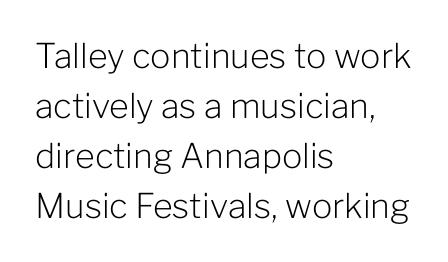
{"serif": "no", "italic": "no", "bold": "no", "weight": "light", "width": "normal", "stroke_contrast": "low", "x_height": "medium", "monospaced": "no", "underline": "no", "align": "left", "line_spacing": "normal", "line_spacing_ratio": 1.47, "letter_spacing": "normal", "letter_spacing_em": 0.0, "glyph_px": 34}
